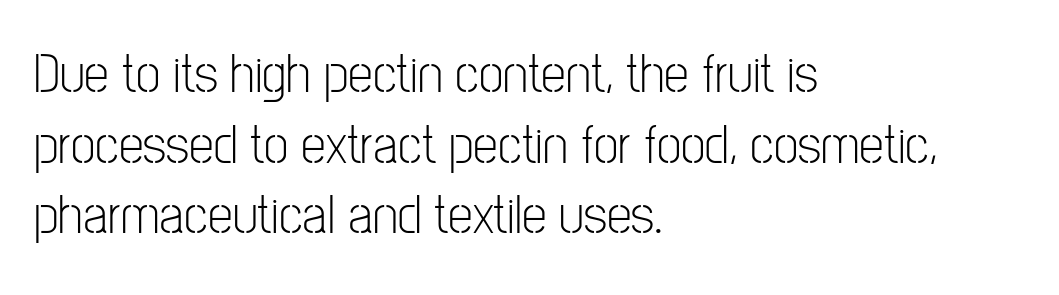
Any mark beneath the type? The region is blank. This reads as an unemphasized weight, regular at the heaviest. Does the lettering tilt? It doesn't — this is upright. Caption: multi-line text, flush left, ragged right. The rendering uses natural spacing where letterforms have individual widths.
